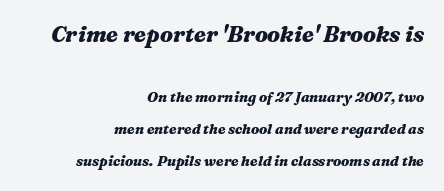
The image shows 22 px bold type, italic (leaning right); set right-aligned, loose line spacing (2.29x), normal letter spacing, not underlined; the first (top) block is 1.57x larger.
